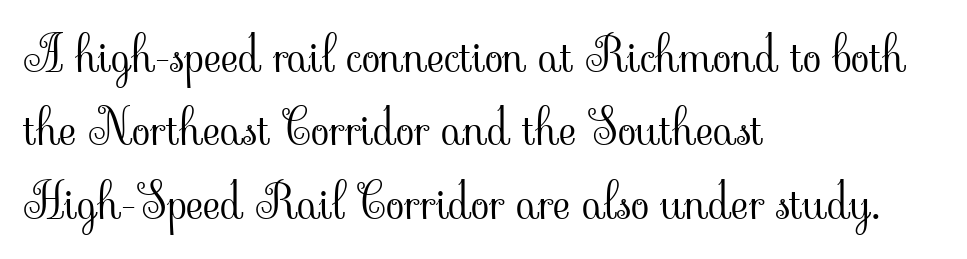
The image shows 48 px light serif type, upright; set left-aligned, normal line spacing (1.53x), normal letter spacing, not underlined; low stroke contrast and a small x-height.
